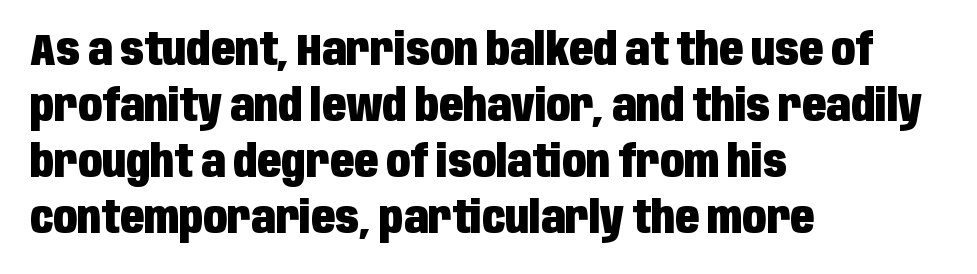
{"serif": "no", "italic": "no", "bold": "yes", "weight": "heavy", "width": "condensed", "stroke_contrast": "low", "x_height": "large", "monospaced": "no", "underline": "no", "align": "left", "line_spacing": "normal", "line_spacing_ratio": 1.27, "letter_spacing": "normal", "letter_spacing_em": 0.0, "glyph_px": 44}
